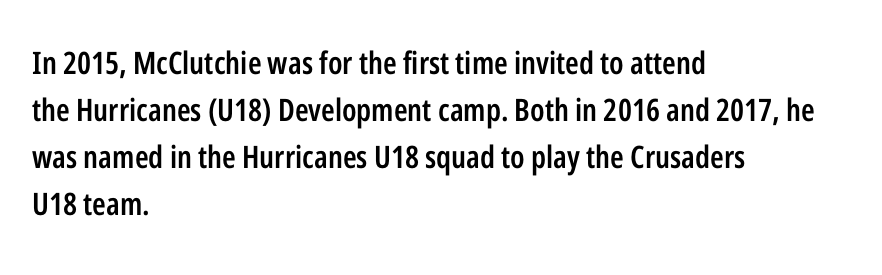
Q: Is the text bold? A: Semi-bold.
Q: Is the text italic (slanted)? A: No, it is upright.
Q: Is the typeface a serif or a sans-serif typeface? A: Sans-serif.
Q: Is the text underlined? A: No.
Q: How is the paragraph aligned? A: Left-aligned.
Q: Is the spacing between letters normal or unusually wide? A: Normal.
Q: Is the spacing between lines tight, normal or loose? A: Normal.
Q: Width (condensed, normal, or wide)? A: Condensed.
Q: Stroke contrast? A: Low.
Q: x-height? A: Medium.
Q: Monospaced? A: No.
